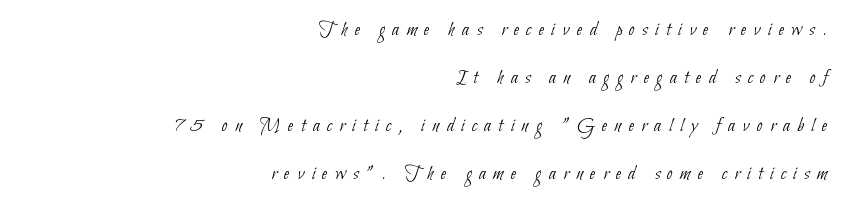
The image shows 21 px text type; set right-aligned, loose line spacing (2.28x), unusually wide letter spacing (+0.35 em), not underlined.
